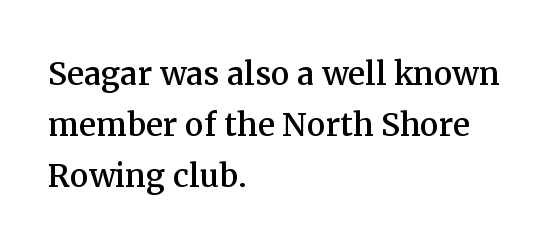
{"serif": "yes", "italic": "no", "width": "normal", "stroke_contrast": "medium", "x_height": "medium", "monospaced": "no", "underline": "no", "align": "left", "line_spacing_ratio": 1.21, "letter_spacing": "normal", "letter_spacing_em": 0.0, "glyph_px": 42}
